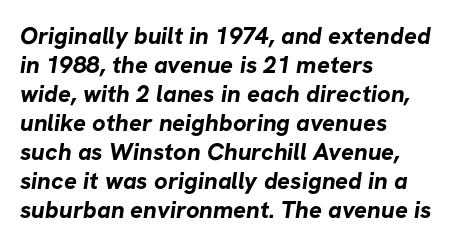
Q: Is the text bold? A: Yes.
Q: Is the text underlined? A: No.
Q: How is the paragraph aligned? A: Left-aligned.
Q: Is the spacing between letters normal or unusually wide? A: Normal.
